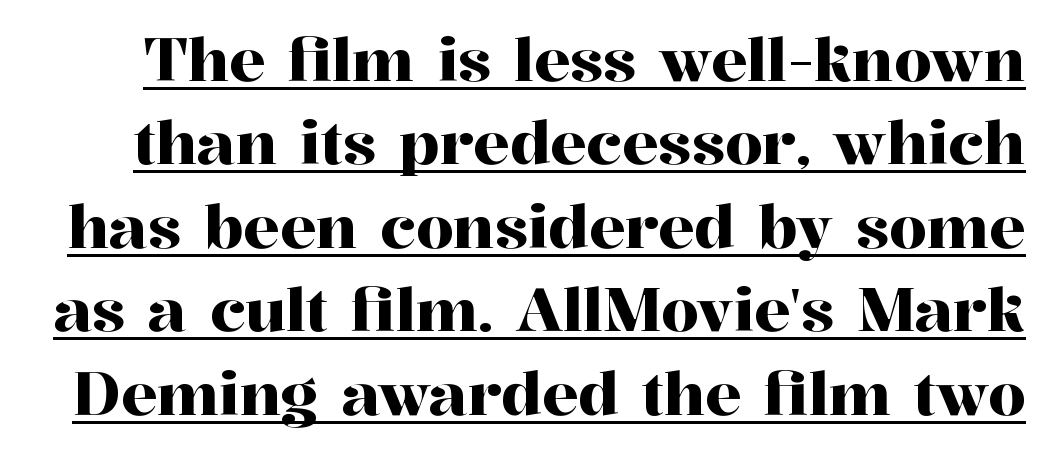
The image shows 60 px serif type, upright; set normal line spacing (1.39x), normal letter spacing, underlined; high stroke contrast and a medium x-height.
